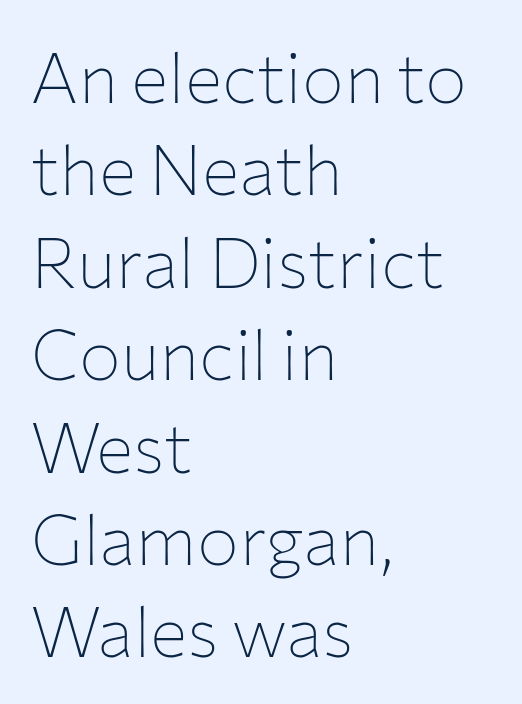
The image shows 70 px thin sans-serif type, upright; set left-aligned, normal line spacing (1.32x), normal letter spacing, not underlined; low stroke contrast and a medium x-height.
